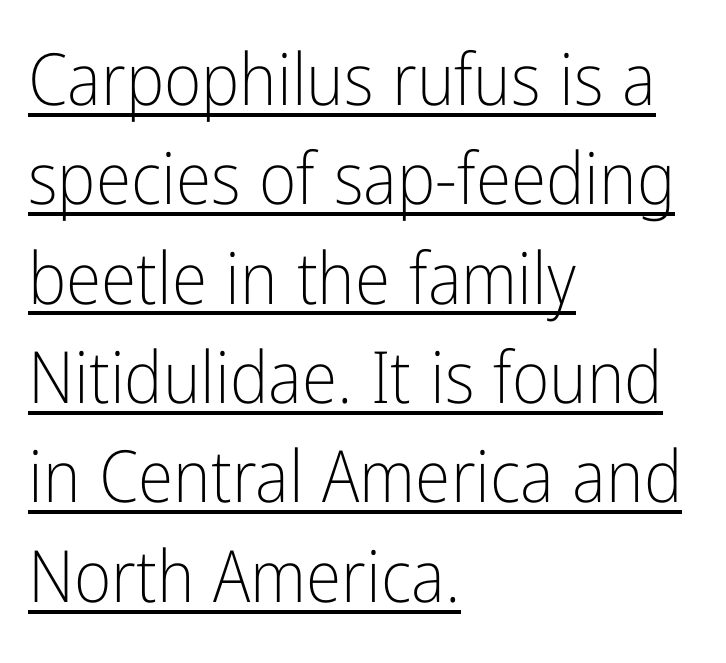
The image shows 72 px light, condensed sans-serif type, upright; set left-aligned, normal line spacing (1.38x), normal letter spacing, underlined; low stroke contrast and a medium x-height.
